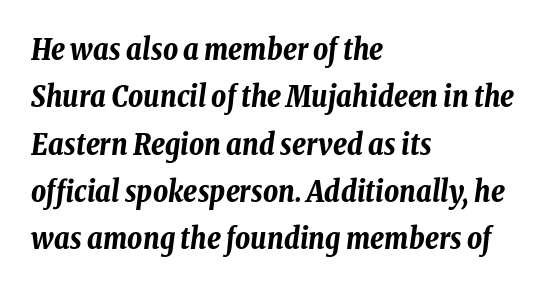
The passage shown is typed in a proportional face where columns would drift. A typesetter would call this zero additional tracking. The glyphs have the mass of a bold cut. A classic flush-left, rag-right setting is used for this passage.
